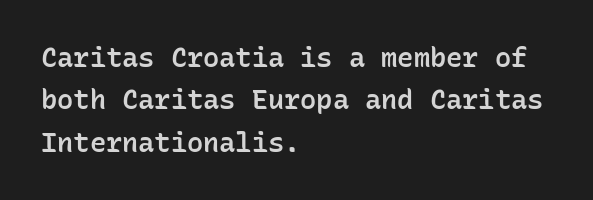
The image shows 27 px text type, upright; set left-aligned, normal line spacing (1.57x), normal letter spacing, not underlined.
